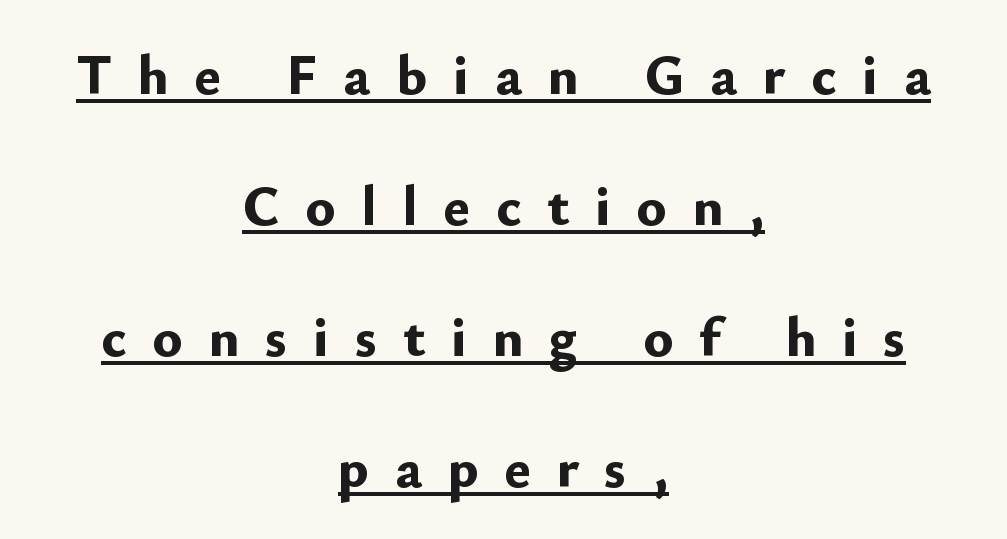
The image shows 56 px bold sans-serif type, upright; set centered, loose line spacing (2.34x), unusually wide letter spacing (+0.46 em), underlined; low stroke contrast and a small x-height.
